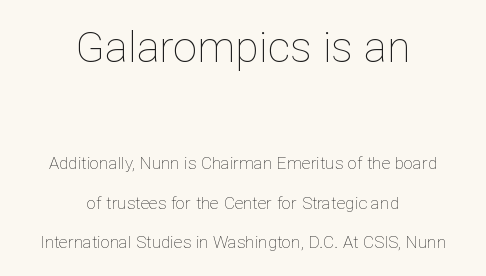
Vertical stems look standard width or narrower in stroke. Horizontal bands of white between lines are thick stripes. The horizontal fit of the characters is conventional and even. A typesetter would mark this as roman, not italic. This sample has the flowing, uneven cadence of proportional lettering.
